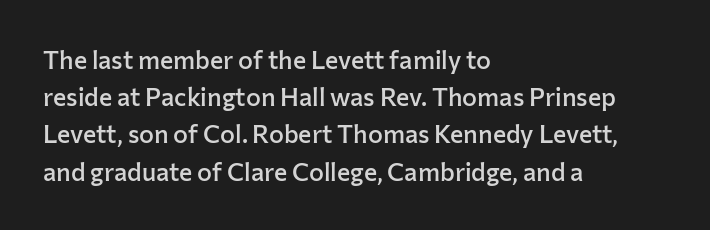
The image shows 25 px text type, upright; set left-aligned, normal line spacing (1.49x), normal letter spacing, not underlined.
